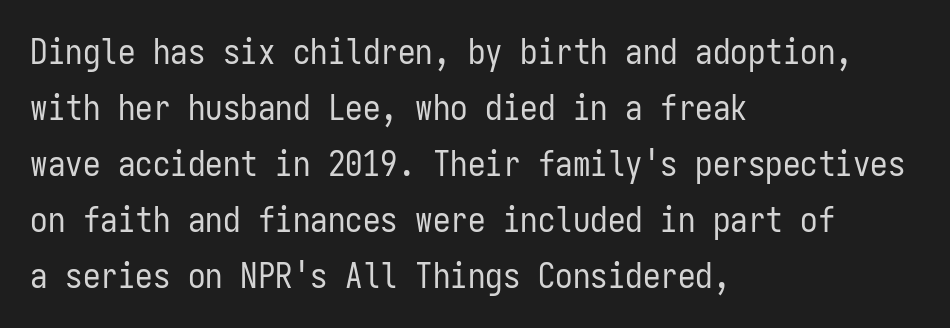
Q: Is the text bold? A: No.
Q: Is the text italic (slanted)? A: No, it is upright.
Q: Is the typeface a serif or a sans-serif typeface? A: Sans-serif.
Q: Is the text underlined? A: No.
Q: How is the paragraph aligned? A: Left-aligned.
Q: Is the spacing between letters normal or unusually wide? A: Normal.
Q: Is the spacing between lines tight, normal or loose? A: Normal.
Q: Width (condensed, normal, or wide)? A: Condensed.
Q: Stroke contrast? A: Low.
Q: x-height? A: Medium.
Q: Monospaced? A: Yes.
